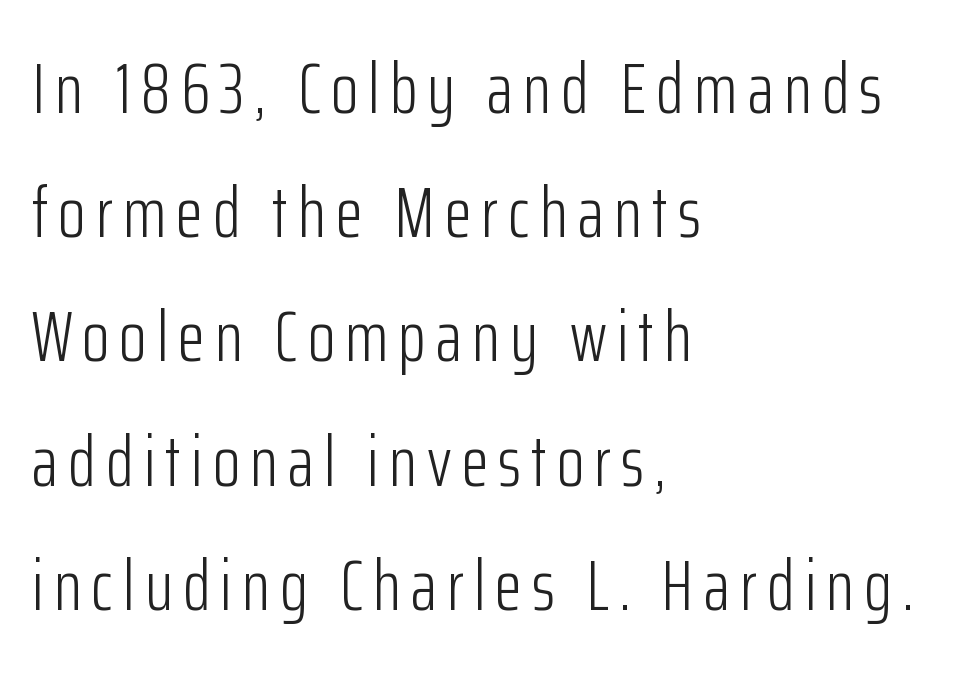
{"serif": "no", "italic": "no", "bold": "no", "weight": "light", "width": "condensed", "stroke_contrast": "low", "x_height": "medium", "monospaced": "no", "underline": "no", "align": "left", "line_spacing_ratio": 1.75, "glyph_px": 71}
